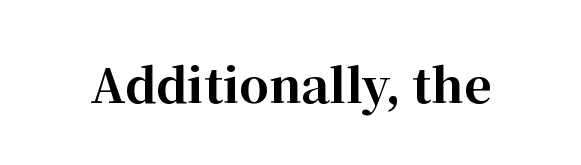
Q: Is the text bold? A: Yes.
Q: Is the text italic (slanted)? A: No, it is upright.
Q: Is the typeface a serif or a sans-serif typeface? A: Serif.
Q: Is the text underlined? A: No.
Q: Is the spacing between letters normal or unusually wide? A: Normal.
Q: Width (condensed, normal, or wide)? A: Normal.
Q: Stroke contrast? A: High.
Q: x-height? A: Medium.
Q: Monospaced? A: No.
